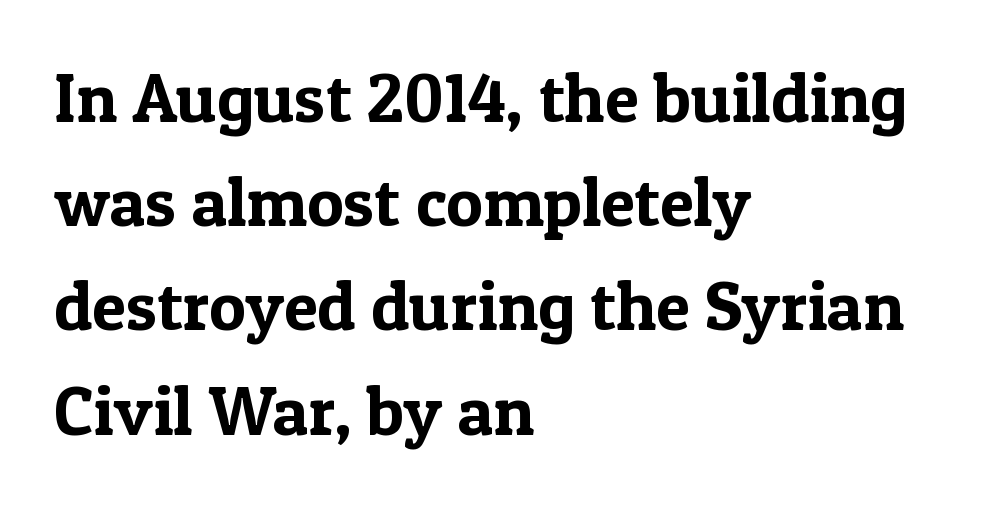
{"serif": "yes", "italic": "no", "width": "normal", "x_height": "medium", "monospaced": "no", "underline": "no", "align": "left", "line_spacing": "normal", "line_spacing_ratio": 1.51, "letter_spacing": "normal", "letter_spacing_em": 0.0, "glyph_px": 69}
